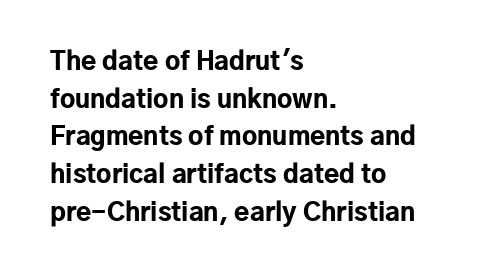
Q: Is the text bold? A: Yes.
Q: Is the text italic (slanted)? A: No, it is upright.
Q: Is the text underlined? A: No.
Q: How is the paragraph aligned? A: Left-aligned.
Q: Is the spacing between letters normal or unusually wide? A: Normal.
Q: Is the spacing between lines tight, normal or loose? A: Normal.
